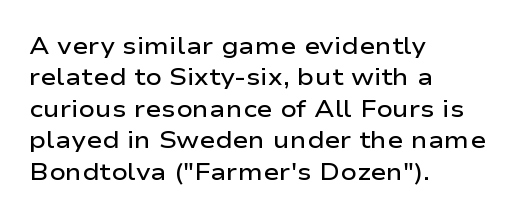
The image shows 24 px text type, upright; set left-aligned, normal line spacing (1.31x), normal letter spacing, not underlined.
